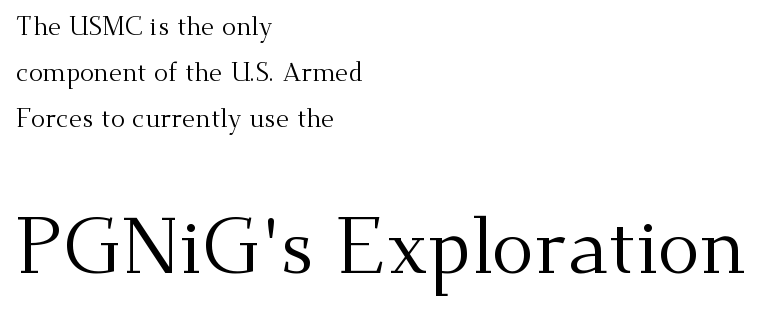
{"serif": "yes", "italic": "no", "bold": "no", "weight": "regular", "width": "normal", "stroke_contrast": "medium", "x_height": "small", "monospaced": "no", "underline": "no", "align": "left", "line_spacing_ratio": 1.77, "letter_spacing": "normal", "letter_spacing_em": 0.0, "larger_block": "second", "size_ratio": 3.04, "glyph_px": 79}
